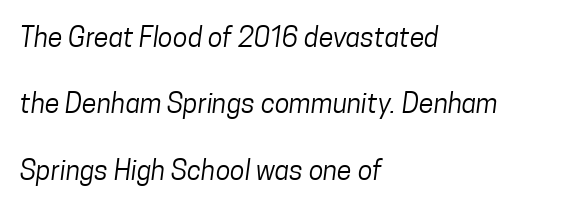
The image shows 27 px text type; set left-aligned, loose line spacing (2.46x), normal letter spacing, not underlined.
